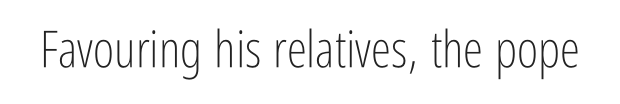
Q: Is the text bold? A: No.
Q: Is the text italic (slanted)? A: No, it is upright.
Q: Is the typeface a serif or a sans-serif typeface? A: Sans-serif.
Q: Is the text underlined? A: No.
Q: Is the spacing between letters normal or unusually wide? A: Normal.
Q: Width (condensed, normal, or wide)? A: Condensed.
Q: Stroke contrast? A: Low.
Q: x-height? A: Medium.
Q: Monospaced? A: No.
